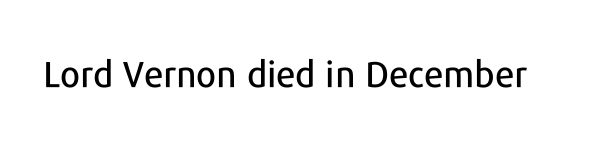
Q: Is the text italic (slanted)? A: No, it is upright.
Q: Is the typeface a serif or a sans-serif typeface? A: Sans-serif.
Q: Is the text underlined? A: No.
Q: Is the spacing between letters normal or unusually wide? A: Normal.
Q: Width (condensed, normal, or wide)? A: Normal.
Q: Stroke contrast? A: Low.
Q: x-height? A: Medium.
Q: Monospaced? A: No.
